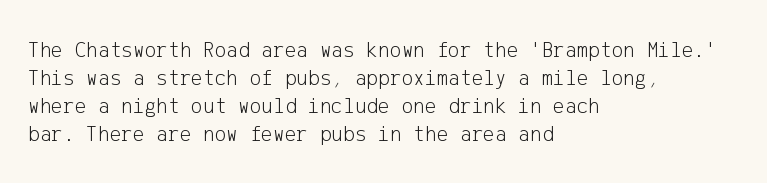
Q: Is the text bold? A: No.
Q: Is the text italic (slanted)? A: No, it is upright.
Q: Is the text underlined? A: No.
Q: How is the paragraph aligned? A: Left-aligned.
Q: Is the spacing between letters normal or unusually wide? A: Normal.
Q: Is the spacing between lines tight, normal or loose? A: Normal.
